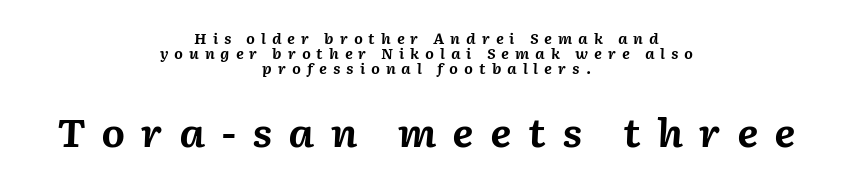
Q: Is the text bold? A: Yes.
Q: Is the text italic (slanted)? A: Yes, it leans right by about 2 degrees.
Q: Is the text underlined? A: No.
Q: How is the paragraph aligned? A: Centered.
Q: Is the spacing between letters normal or unusually wide? A: Unusually wide.
Q: Is the spacing between lines tight, normal or loose? A: Tight.
Q: Which block of text is set in a larger size, the first (top) or the second (bottom)? A: The second (bottom) one.
Q: Width (condensed, normal, or wide)? A: Normal.
Q: Stroke contrast? A: Medium.
Q: x-height? A: Medium.
Q: Monospaced? A: No.
